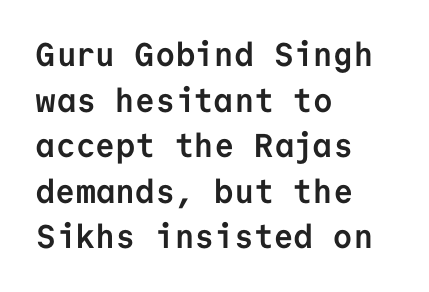
{"serif": "no", "italic": "no", "bold": "yes", "weight": "semibold", "width": "normal", "stroke_contrast": "low", "x_height": "medium", "monospaced": "yes", "underline": "no", "align": "left", "line_spacing": "normal", "line_spacing_ratio": 1.38, "letter_spacing": "normal", "letter_spacing_em": 0.0, "glyph_px": 33}
